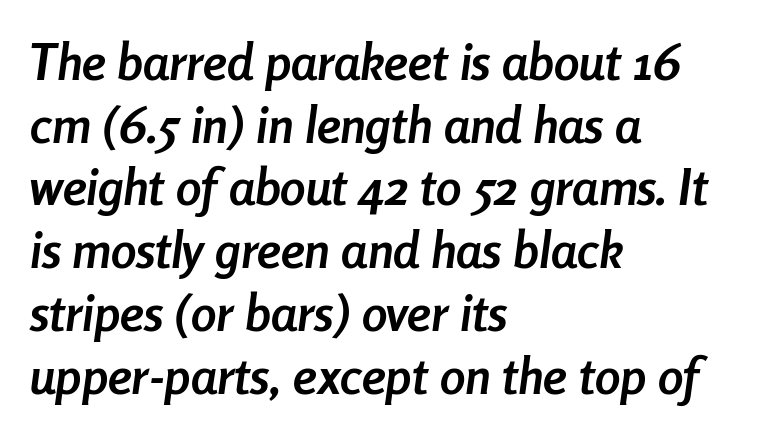
The image shows 51 px semibold, condensed type, italic (leaning right); set left-aligned, line spacing 1.23x, normal letter spacing, not underlined; low stroke contrast and a medium x-height.
